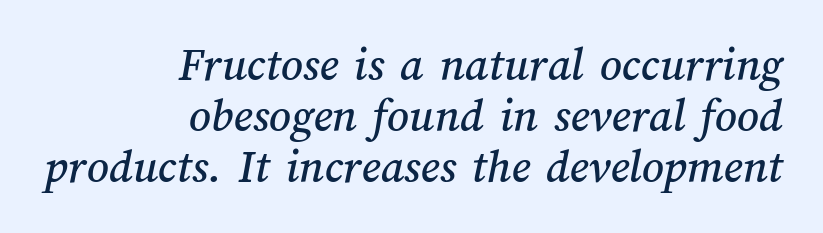
{"width": "normal", "stroke_contrast": "medium", "x_height": "medium", "monospaced": "no", "underline": "no", "align": "right", "line_spacing": "tight", "line_spacing_ratio": 1.06, "letter_spacing": "normal", "letter_spacing_em": 0.0, "glyph_px": 48}
